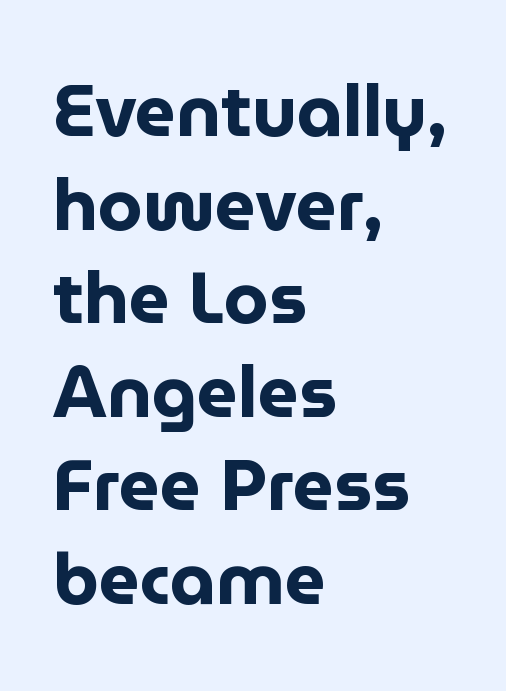
Upright lettering throughout. This rendering features lettering with no underline. Horizontal alignment here is leftward, the default for most running prose. This sample has the flowing, uneven cadence of proportional lettering. You can tell from the bare stems that sans-serif type was used. Typesetter's note: full bold, strokes at maximum text heaviness.
